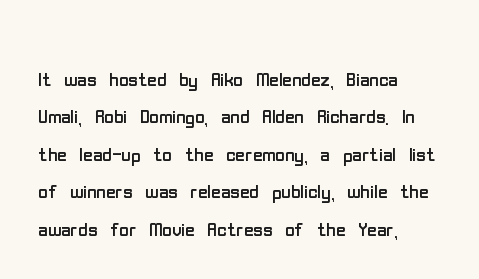
{"italic": "no", "bold": "no", "underline": "no", "align": "left", "line_spacing": "normal", "line_spacing_ratio": 1.44, "letter_spacing": "normal", "letter_spacing_em": 0.0, "glyph_px": 26}
